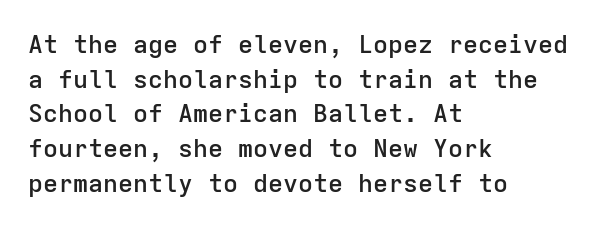
Q: Is the text bold? A: Semi-bold.
Q: Is the text italic (slanted)? A: No, it is upright.
Q: Is the text underlined? A: No.
Q: How is the paragraph aligned? A: Left-aligned.
Q: Is the spacing between letters normal or unusually wide? A: Normal.
Q: Is the spacing between lines tight, normal or loose? A: Normal.
